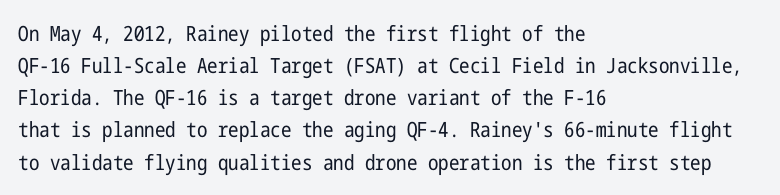
{"italic": "no", "bold": "no", "underline": "no", "align": "left", "line_spacing": "normal", "line_spacing_ratio": 1.53, "letter_spacing": "normal", "letter_spacing_em": 0.0, "glyph_px": 21}
